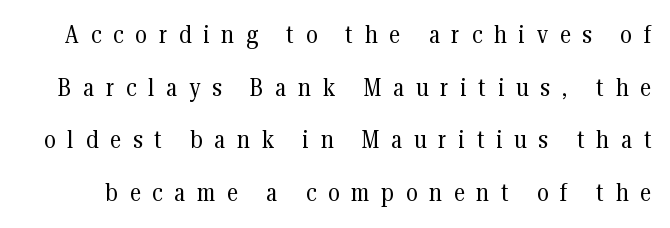
Summary of weight: not heavy and not bold. The passage shown stacks its lines with a broad gap. Does the lettering tilt? It doesn't — this is upright. Is the letter spacing exaggerated? Yes — the characters are pushed far apart.
